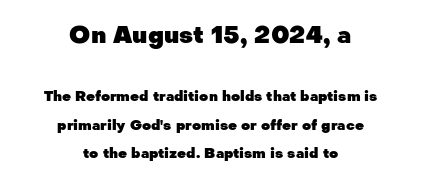
{"italic": "no", "bold": "yes", "underline": "no", "align": "center", "line_spacing": "loose", "line_spacing_ratio": 2.01, "letter_spacing": "normal", "letter_spacing_em": 0.0, "larger_block": "first", "size_ratio": 1.71, "glyph_px": 24}
